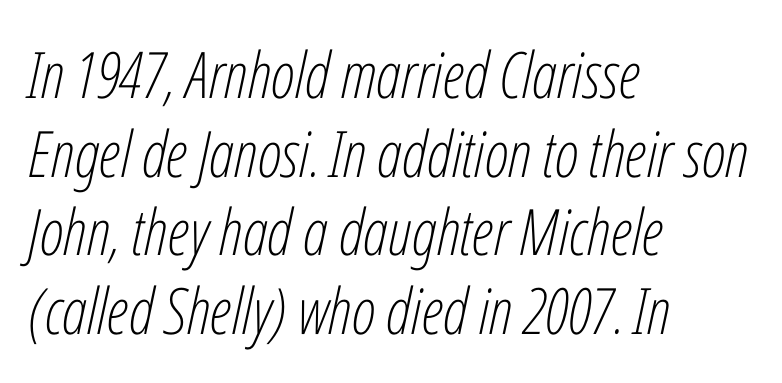
{"italic": "yes", "lean": "right", "slant_degrees": 12, "bold": "no", "weight": "light", "width": "condensed", "stroke_contrast": "low", "x_height": "medium", "monospaced": "no", "underline": "no", "align": "left", "line_spacing_ratio": 1.23, "letter_spacing": "normal", "letter_spacing_em": 0.0, "glyph_px": 64}
